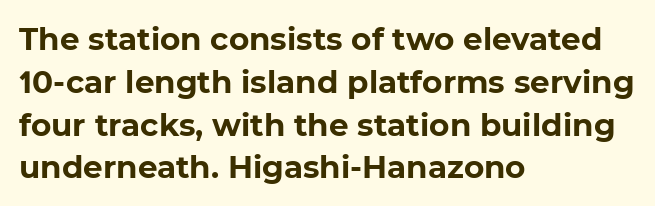
Q: Is the text bold? A: Yes.
Q: Is the typeface a serif or a sans-serif typeface? A: Sans-serif.
Q: Is the text underlined? A: No.
Q: How is the paragraph aligned? A: Left-aligned.
Q: Is the spacing between letters normal or unusually wide? A: Normal.
Q: Is the spacing between lines tight, normal or loose? A: Normal.
Q: Width (condensed, normal, or wide)? A: Normal.
Q: Stroke contrast? A: Low.
Q: x-height? A: Medium.
Q: Monospaced? A: No.
